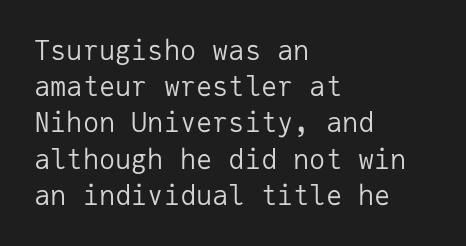
{"italic": "no", "bold": "no", "underline": "no", "align": "left", "line_spacing": "normal", "line_spacing_ratio": 1.34, "letter_spacing": "normal", "letter_spacing_em": 0.0, "glyph_px": 27}
